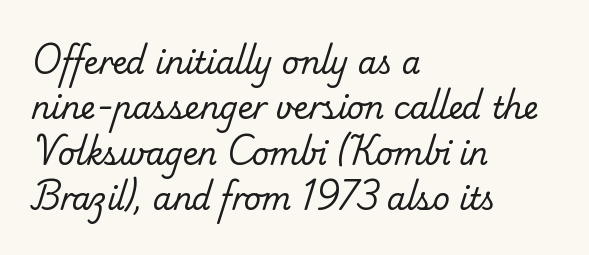
{"serif": "yes", "bold": "no", "weight": "regular", "width": "normal", "stroke_contrast": "low", "x_height": "small", "monospaced": "no", "underline": "no", "align": "left", "line_spacing": "normal", "line_spacing_ratio": 1.51, "letter_spacing": "normal", "letter_spacing_em": 0.0, "glyph_px": 30}
